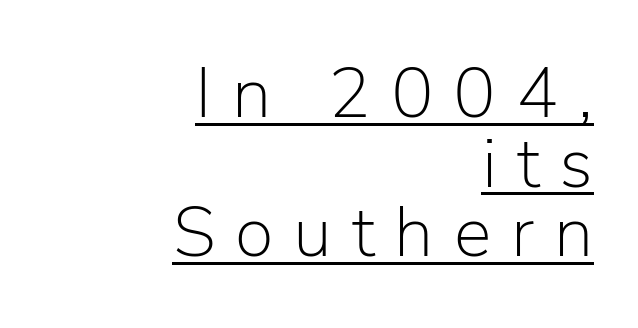
The image shows 71 px light sans-serif type, upright; set right-aligned, tight line spacing (0.98x), unusually wide letter spacing (+0.28 em), underlined; low stroke contrast and a medium x-height.
